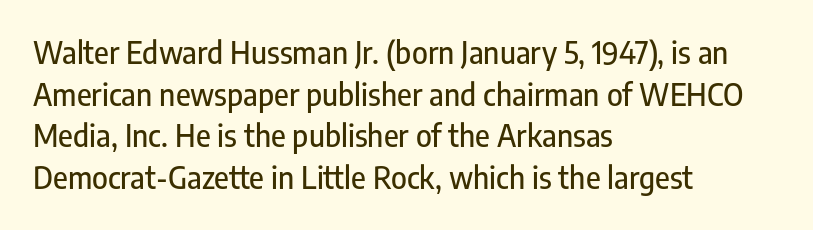
The font family rendered here belongs to the sans-serif group. Decoration check: the copy has no underline. A typesetter would call this proportional, since set widths differ per character. Line beginnings align vertically; line endings do not. Nothing unusual about the tracking: characters are spaced as the font intends. Upright lettering throughout.
